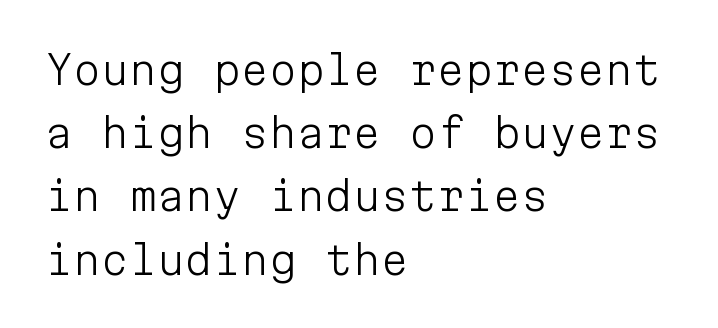
The image shows 40 px light sans-serif type, upright, monospaced; set left-aligned, normal line spacing (1.58x), normal letter spacing, not underlined; low stroke contrast and a medium x-height.
